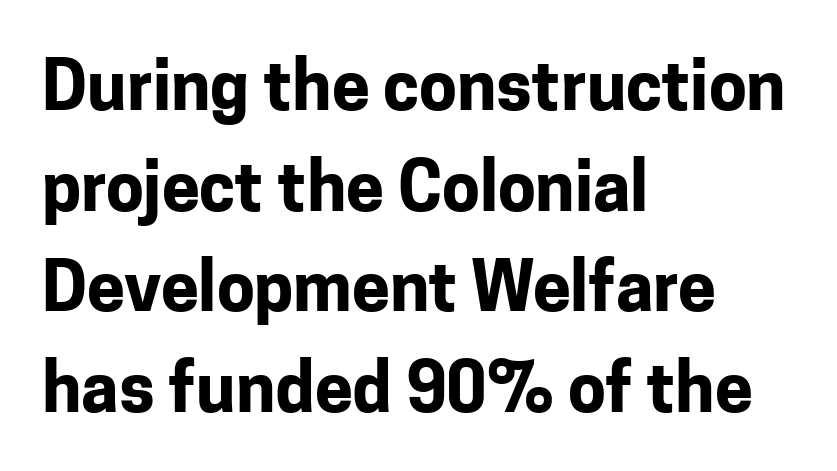
The image shows 68 px bold sans-serif type, upright; set left-aligned, normal line spacing (1.48x), normal letter spacing, not underlined; low stroke contrast and a medium x-height.
